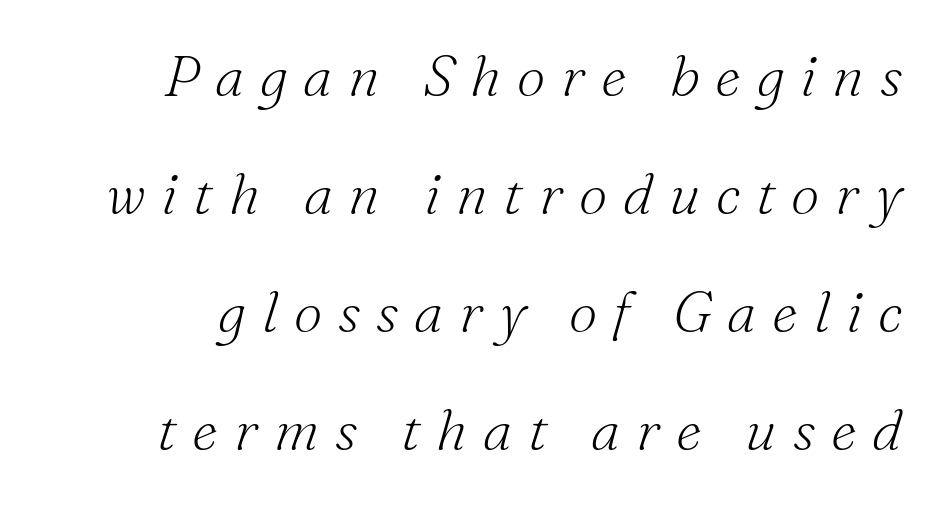
{"serif": "yes", "italic": "yes", "lean": "right", "slant_degrees": 16, "bold": "no", "weight": "light", "width": "normal", "stroke_contrast": "medium", "x_height": "small", "monospaced": "no", "underline": "no", "line_spacing": "loose", "line_spacing_ratio": 2.07, "letter_spacing": "wide", "letter_spacing_em": 0.28, "glyph_px": 57}
